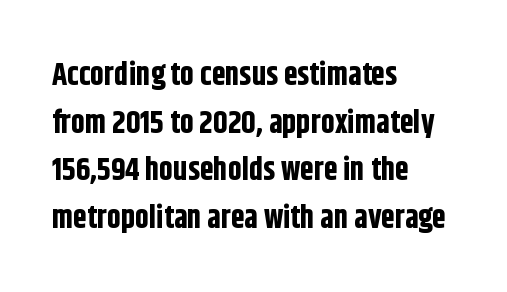
All the whitespace from short lines collects on the right. The gaps between neighbouring characters are ordinary and unremarkable. The axis of the letterforms is exactly vertical. Unmarked baselines from the first word to the last.
